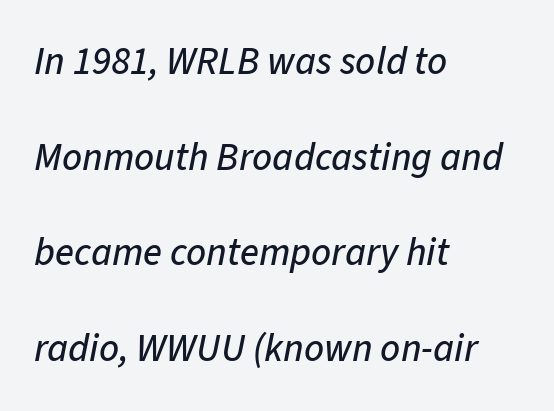
{"italic": "yes", "lean": "right", "slant_degrees": 11, "width": "normal", "stroke_contrast": "low", "x_height": "medium", "monospaced": "no", "underline": "no", "align": "left", "line_spacing": "loose", "line_spacing_ratio": 2.45, "letter_spacing": "normal", "letter_spacing_em": 0.0, "glyph_px": 39}
